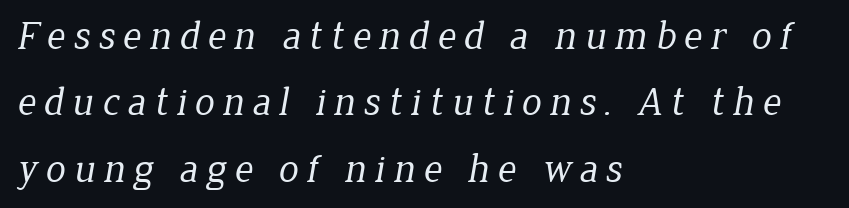
The image shows 40 px regular-weight serif type; set left-aligned, normal line spacing (1.66x), unusually wide letter spacing (+0.2 em), not underlined; low stroke contrast and a medium x-height.
